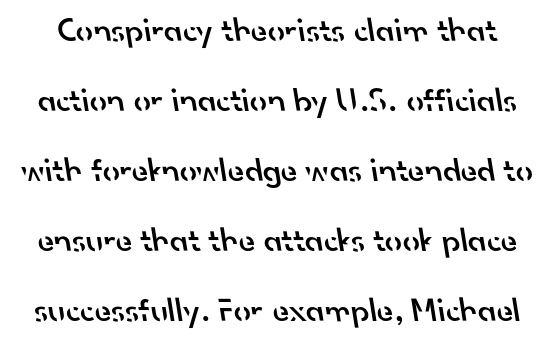
{"serif": "no", "bold": "semi", "weight": "semibold", "width": "normal", "stroke_contrast": "low", "x_height": "small", "monospaced": "no", "underline": "no", "line_spacing": "loose", "line_spacing_ratio": 2.06, "letter_spacing": "normal", "letter_spacing_em": 0.0, "glyph_px": 34}
